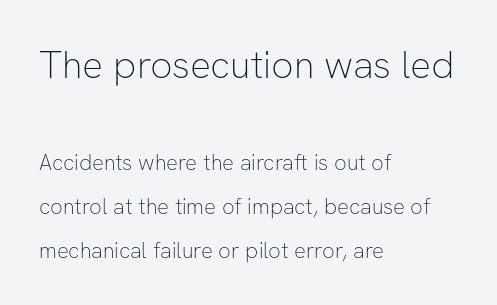
{"serif": "no", "italic": "no", "bold": "no", "weight": "thin", "width": "normal", "stroke_contrast": "low", "x_height": "medium", "monospaced": "no", "underline": "no", "align": "left", "line_spacing": "loose", "line_spacing_ratio": 2.0, "letter_spacing": "normal", "letter_spacing_em": 0.0, "larger_block": "first", "size_ratio": 1.77, "glyph_px": 39}
